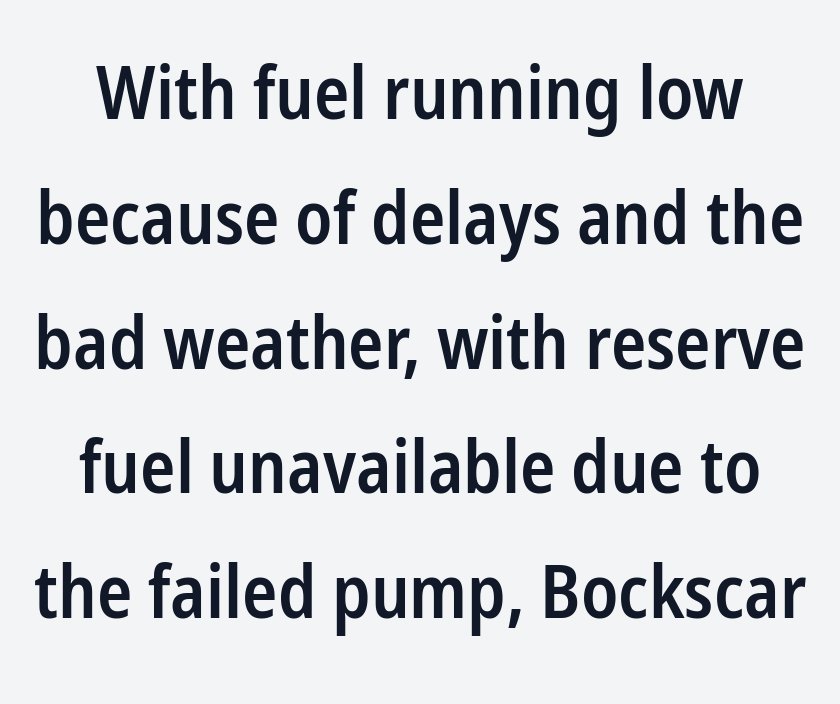
Look at the tracking — it's just the regular setting, nothing added. Observe the absence of serifs on each vertical stroke in this sample. The words here are not underlined. Every stem runs plumb, perpendicular to the baseline.
